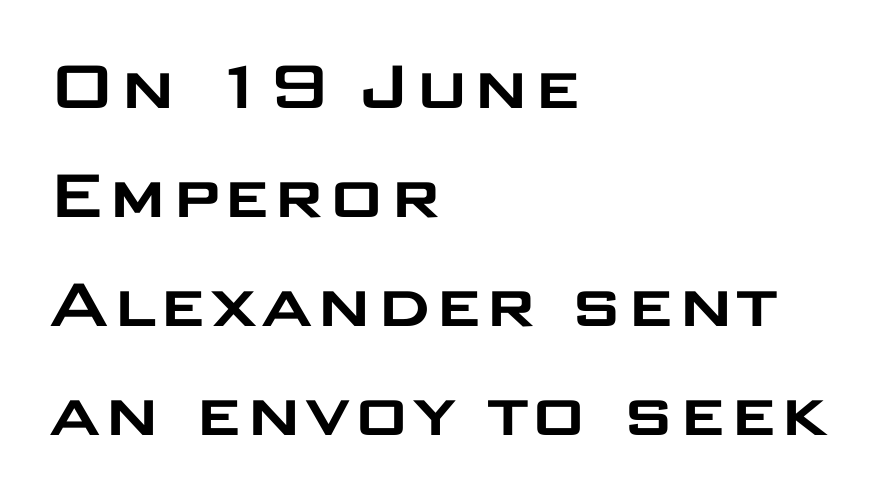
{"serif": "no", "italic": "no", "width": "wide", "stroke_contrast": "low", "x_height": "large", "monospaced": "no", "underline": "no", "align": "left", "line_spacing": "normal", "line_spacing_ratio": 1.38, "letter_spacing": "normal", "letter_spacing_em": 0.0, "glyph_px": 79}
